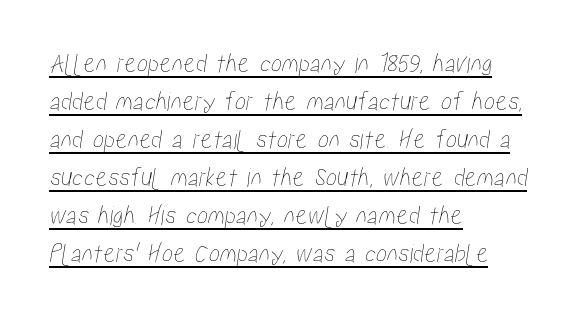
Q: Is the text underlined? A: Yes.
Q: How is the paragraph aligned? A: Left-aligned.
Q: Is the spacing between letters normal or unusually wide? A: Normal.
Q: Is the spacing between lines tight, normal or loose? A: Normal.
Q: Width (condensed, normal, or wide)? A: Condensed.
Q: Stroke contrast? A: Low.
Q: x-height? A: Medium.
Q: Monospaced? A: No.
